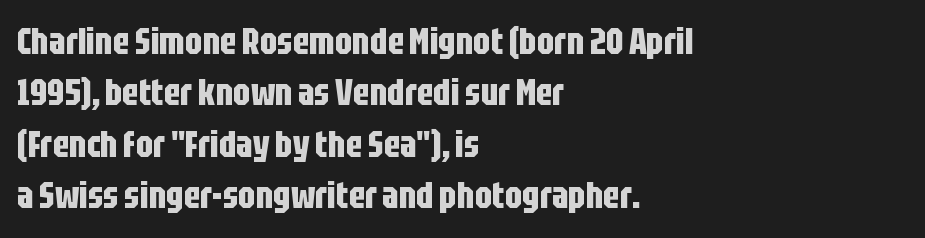
{"serif": "no", "italic": "no", "bold": "yes", "weight": "bold", "width": "condensed", "stroke_contrast": "low", "x_height": "large", "monospaced": "no", "underline": "no", "align": "left", "line_spacing": "normal", "line_spacing_ratio": 1.39, "letter_spacing": "normal", "letter_spacing_em": 0.0, "glyph_px": 37}
